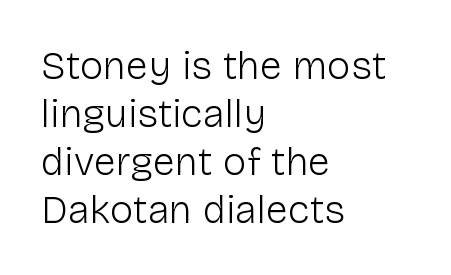
The image shows 40 px light sans-serif type, upright; set left-aligned, line spacing 1.2x, normal letter spacing, not underlined; low stroke contrast and a medium x-height.
